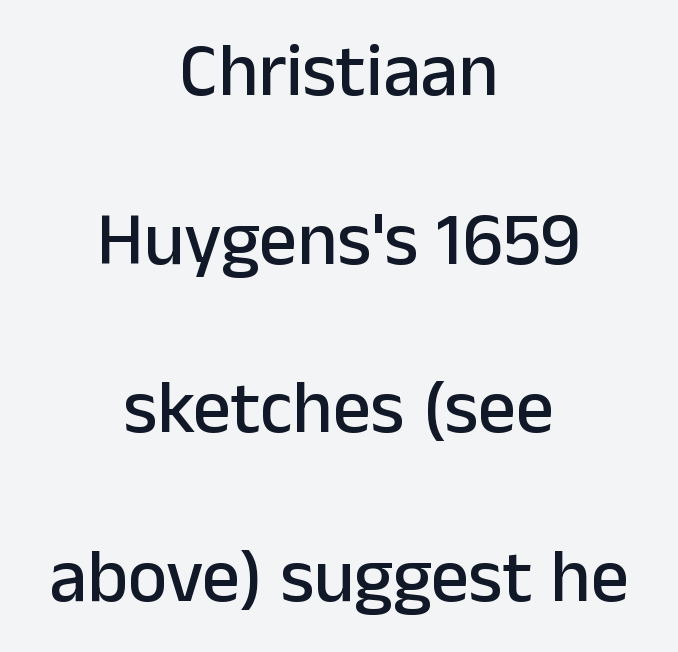
Do the letters lean? They stand straight. A typesetter would call this leading open, well beyond the default. Reading down the block, each line starts at a different indent, mirrored at its end. To sum up the face: it is a sans, with no serifs.
